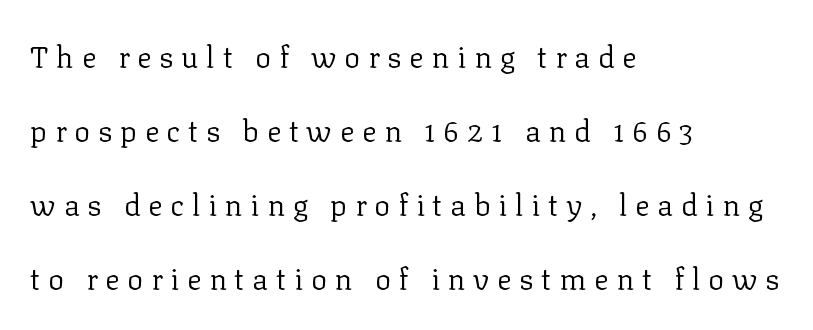
Posture: vertical. Line spacing here is loose. A typesetter would call this proportional, since set widths differ per character. The rag falls on the right side of this text block. Words appear elongated and porous because spacing is wide. The passage shown is typeset with a serif family.
